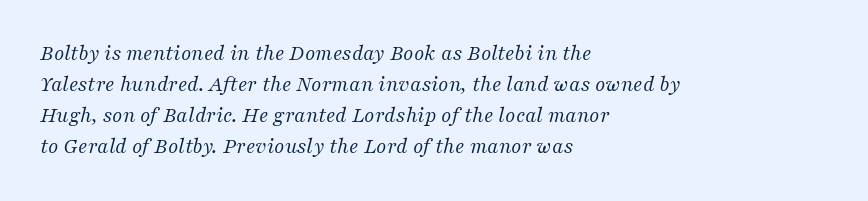
Q: Is the text bold? A: No.
Q: Is the text italic (slanted)? A: Yes, it leans right by about 16 degrees.
Q: Is the text underlined? A: No.
Q: How is the paragraph aligned? A: Left-aligned.
Q: Is the spacing between letters normal or unusually wide? A: Normal.
Q: Is the spacing between lines tight, normal or loose? A: Normal.
